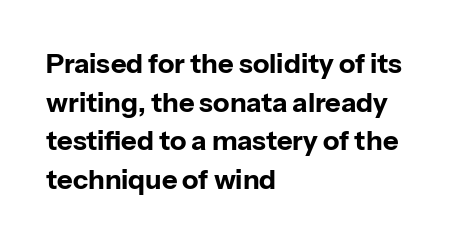
The image shows 27 px bold type, upright; set left-aligned, normal line spacing (1.43x), normal letter spacing, not underlined.
